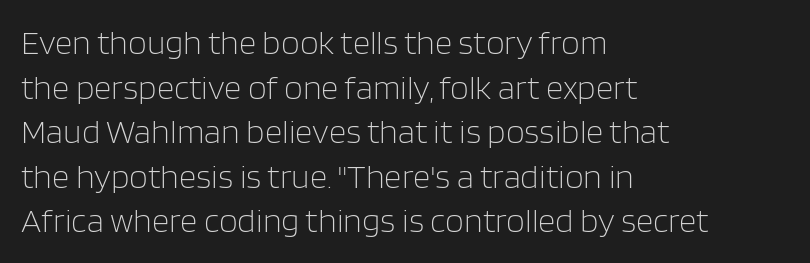
Q: Is the text bold? A: No.
Q: Is the text italic (slanted)? A: No, it is upright.
Q: Is the typeface a serif or a sans-serif typeface? A: Sans-serif.
Q: Is the text underlined? A: No.
Q: How is the paragraph aligned? A: Left-aligned.
Q: Is the spacing between letters normal or unusually wide? A: Normal.
Q: Is the spacing between lines tight, normal or loose? A: Normal.
Q: Width (condensed, normal, or wide)? A: Normal.
Q: Stroke contrast? A: Low.
Q: x-height? A: Large.
Q: Monospaced? A: No.
